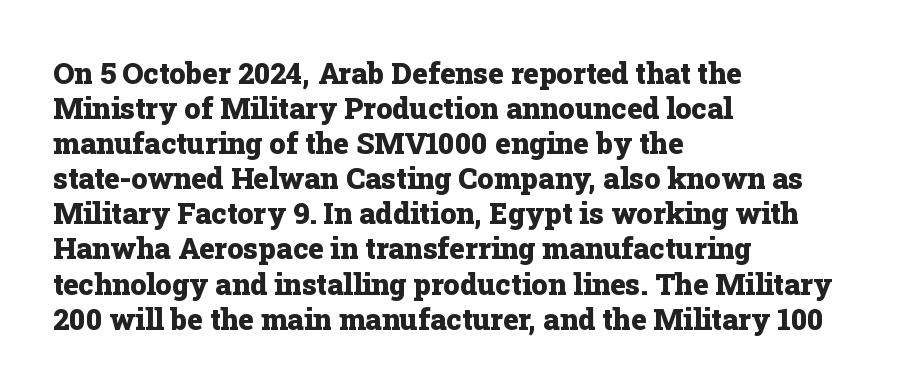
Q: Is the text bold? A: Yes.
Q: Is the text italic (slanted)? A: No, it is upright.
Q: Is the typeface a serif or a sans-serif typeface? A: Serif.
Q: Is the text underlined? A: No.
Q: How is the paragraph aligned? A: Left-aligned.
Q: Is the spacing between letters normal or unusually wide? A: Normal.
Q: Width (condensed, normal, or wide)? A: Normal.
Q: Stroke contrast? A: Low.
Q: x-height? A: Medium.
Q: Monospaced? A: No.
